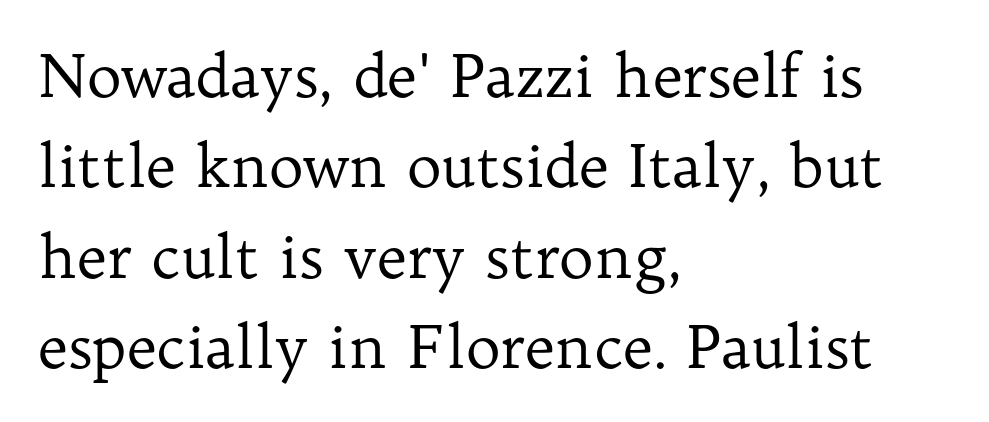
{"serif": "yes", "italic": "no", "bold": "no", "weight": "regular", "width": "normal", "stroke_contrast": "low", "x_height": "medium", "monospaced": "no", "underline": "no", "align": "left", "line_spacing": "normal", "line_spacing_ratio": 1.53, "letter_spacing": "normal", "letter_spacing_em": 0.0, "glyph_px": 59}
